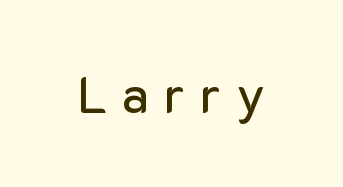
The image shows 51 px sans-serif type, upright; set unusually wide letter spacing (+0.29 em), not underlined; low stroke contrast and a medium x-height.
